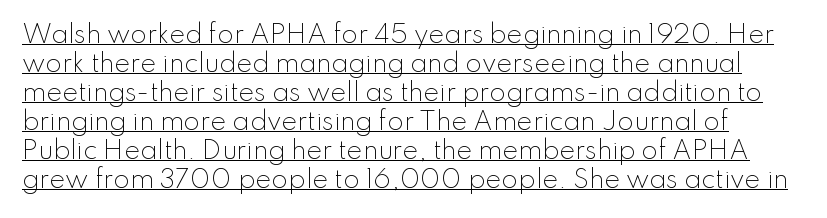
The image shows 24 px text type, upright; set line spacing 1.21x, normal letter spacing, underlined.
